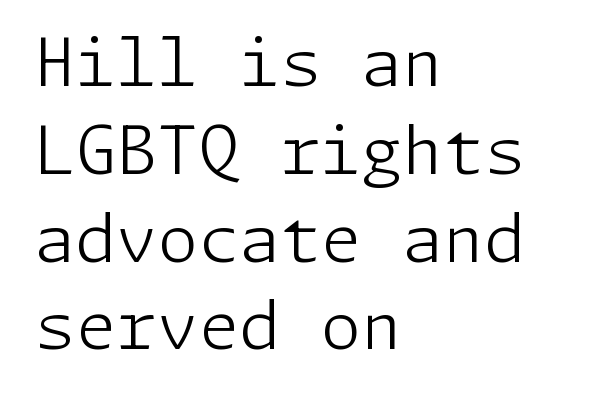
Q: Is the text bold? A: No.
Q: Is the text italic (slanted)? A: No, it is upright.
Q: Is the typeface a serif or a sans-serif typeface? A: Sans-serif.
Q: Is the text underlined? A: No.
Q: How is the paragraph aligned? A: Left-aligned.
Q: Is the spacing between letters normal or unusually wide? A: Normal.
Q: Is the spacing between lines tight, normal or loose? A: Normal.
Q: Width (condensed, normal, or wide)? A: Normal.
Q: Stroke contrast? A: Low.
Q: x-height? A: Medium.
